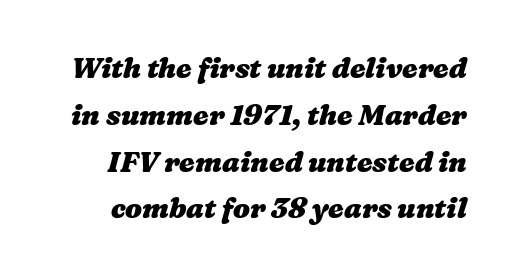
Interline gaps are of average width in this sample. The strip under each line holds only bare page. Standard letterfit; no display-style spreading of the glyphs. Proportional: the letters do not fall into vertical columns.
